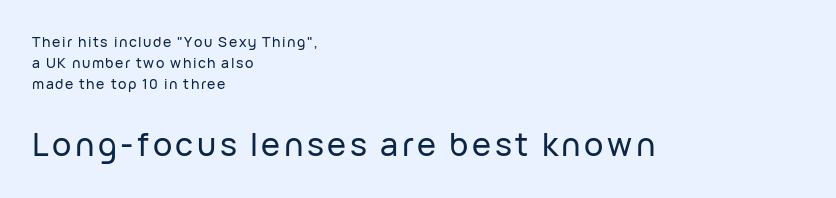
{"serif": "no", "italic": "no", "width": "normal", "stroke_contrast": "low", "x_height": "medium", "monospaced": "no", "underline": "no", "align": "left", "line_spacing": "normal", "line_spacing_ratio": 1.5, "larger_block": "second", "size_ratio": 2.29, "glyph_px": 32}
